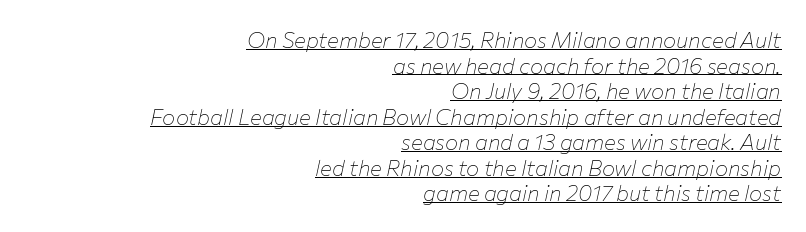
Q: Is the text bold? A: No.
Q: Is the text italic (slanted)? A: Yes, it leans right by about 12 degrees.
Q: Is the text underlined? A: Yes.
Q: How is the paragraph aligned? A: Right-aligned.
Q: Is the spacing between letters normal or unusually wide? A: Normal.
